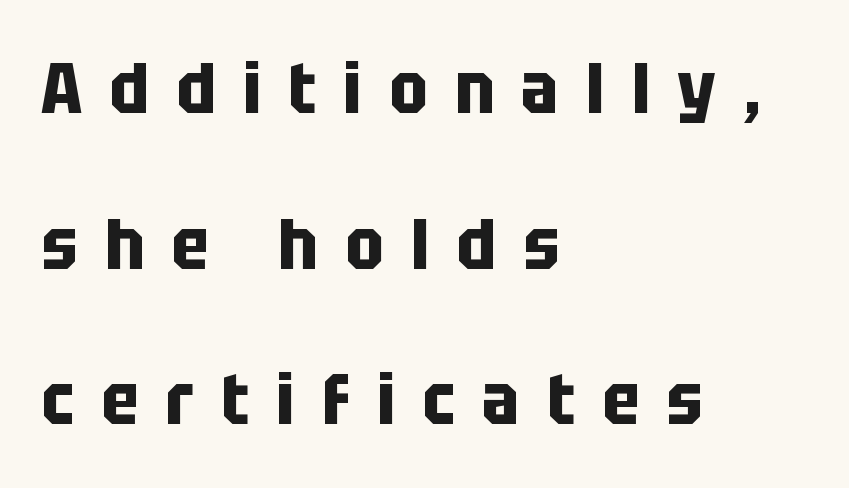
{"serif": "no", "italic": "no", "bold": "yes", "weight": "bold", "width": "condensed", "stroke_contrast": "low", "x_height": "large", "monospaced": "no", "underline": "no", "align": "left", "line_spacing": "loose", "line_spacing_ratio": 2.16, "letter_spacing": "wide", "letter_spacing_em": 0.38, "glyph_px": 72}
